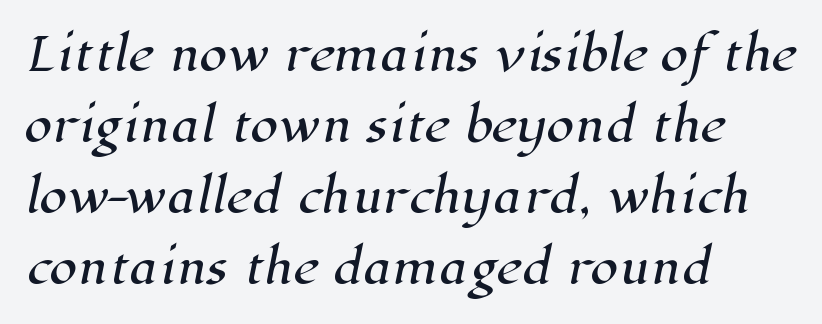
The letters carry serifs — small finishing strokes at the ends of their stems. A classic flush-left, rag-right setting is used for this passage. Students, note that the glyphs here touch the page at normal intervals. The space between consecutive lines is moderate. Has an underline been added? It has not. A typesetter would call this proportional, since set widths differ per character.
